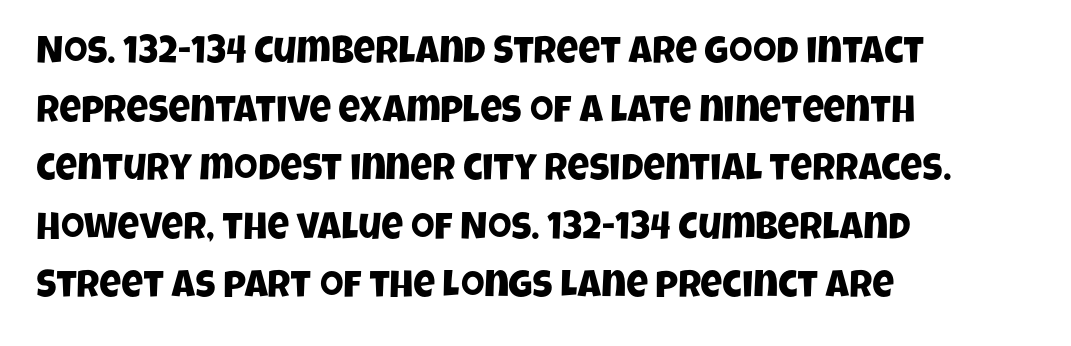
Q: Is the typeface a serif or a sans-serif typeface? A: Sans-serif.
Q: Is the text underlined? A: No.
Q: How is the paragraph aligned? A: Left-aligned.
Q: Is the spacing between letters normal or unusually wide? A: Normal.
Q: Is the spacing between lines tight, normal or loose? A: Normal.
Q: Width (condensed, normal, or wide)? A: Condensed.
Q: Stroke contrast? A: Low.
Q: x-height? A: Large.
Q: Monospaced? A: No.
